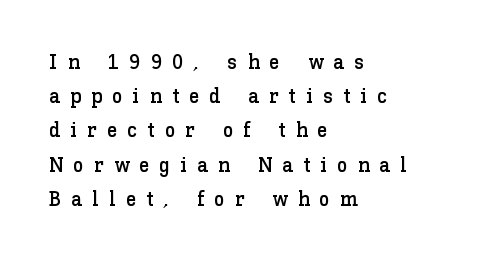
Successive baselines arrive at the customary interval. Letter spacing: wide. Line beginnings align vertically; line endings do not. Anything drawn beneath the words? Only blank space. This is the regular roman posture of the typeface.
